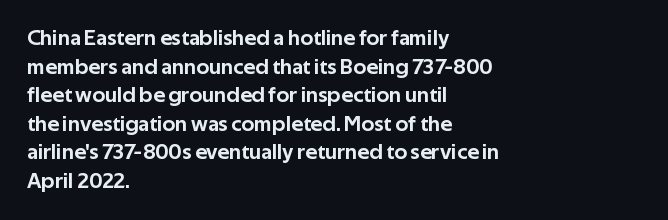
The image shows 22 px text type, upright; set left-aligned, normal line spacing (1.3x), normal letter spacing, not underlined.
